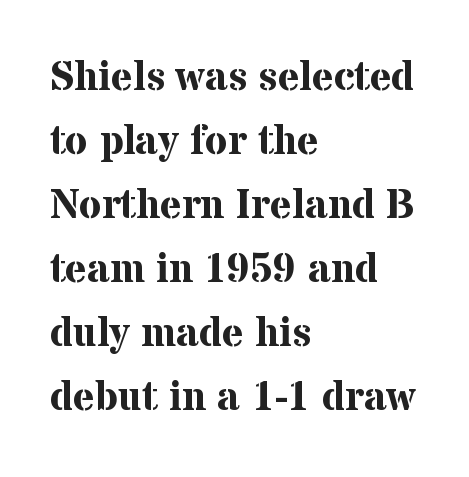
Line starts are locked; line ends wander. The strip under each line holds only bare page. A dark, heavy texture on the line: the type is bold. Think of a printed novel: that variable character pitch is what you see here.
